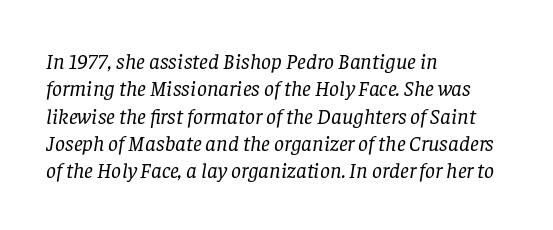
The image shows 22 px text type, italic (leaning right); set left-aligned, line spacing 1.24x, normal letter spacing, not underlined.
